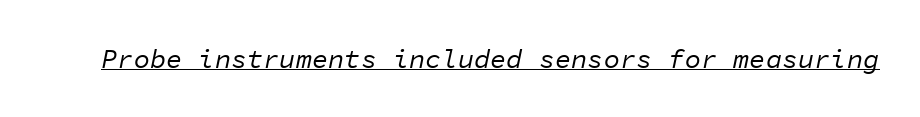
{"italic": "yes", "lean": "right", "slant_degrees": 11, "bold": "no", "underline": "yes", "letter_spacing": "normal", "letter_spacing_em": 0.0, "glyph_px": 27}
